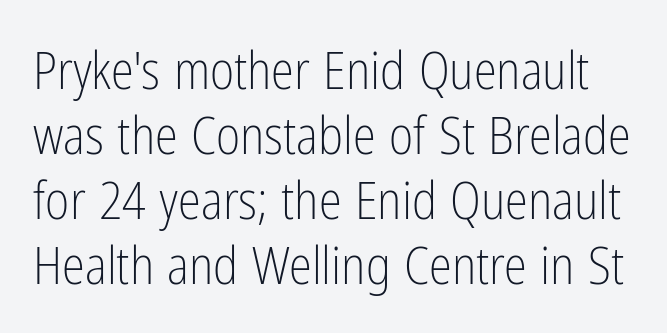
Classification — sans serif. Each letter keeps its own natural width here, so spacing adapts to shape. The type sits square on the baseline with zero lean. Is the type heavy? It reads as light-to-regular instead.
